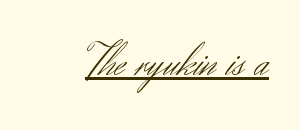
Q: Is the text bold? A: No.
Q: Is the text italic (slanted)? A: Yes.
Q: Is the typeface a serif or a sans-serif typeface? A: Sans-serif.
Q: Is the text underlined? A: Yes.
Q: Is the spacing between letters normal or unusually wide? A: Normal.
Q: Width (condensed, normal, or wide)? A: Normal.
Q: Stroke contrast? A: Medium.
Q: x-height? A: Small.
Q: Monospaced? A: No.
